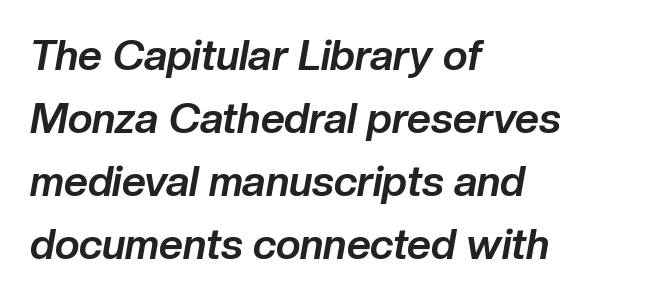
The image shows 42 px bold type, italic (leaning right); set left-aligned, normal line spacing (1.5x), normal letter spacing, not underlined; low stroke contrast and a medium x-height.
